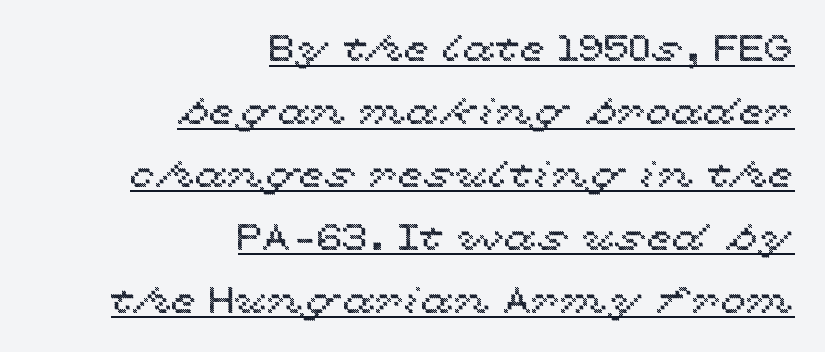
{"width": "wide", "x_height": "medium", "monospaced": "no", "underline": "yes", "align": "right", "line_spacing": "normal", "line_spacing_ratio": 1.7, "letter_spacing": "normal", "letter_spacing_em": 0.0, "glyph_px": 37}
